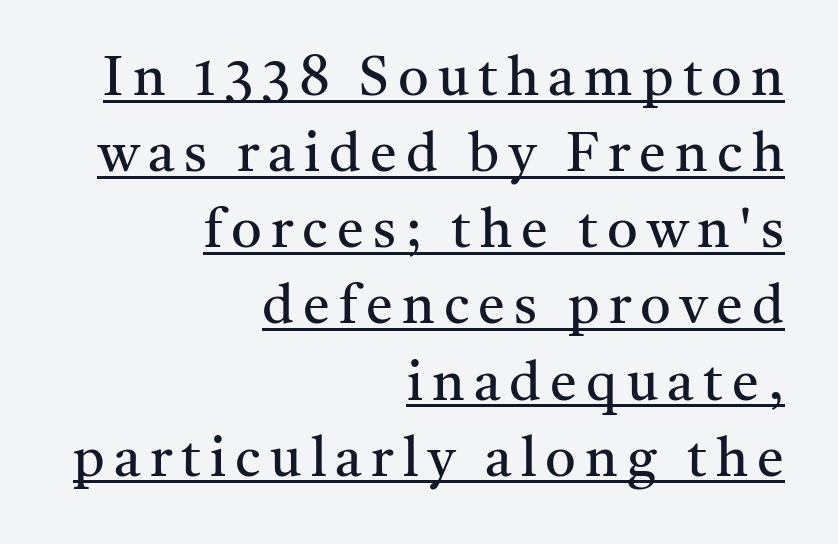
These lines are rendered in a variable-pitch font. The letterforms sit at book weight or below. Nope, not italic — everything's standing straight. The glyphs are accompanied by a horizontal stroke just below them. Short and long lines alike share a common ending point at right.
